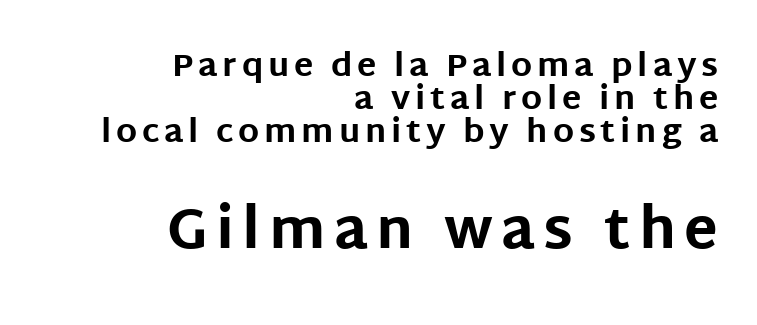
Chunky letters — that's bold for sure. Do the characters align in a grid? No, the font is proportional. Line ends are locked; line starts wander. Tightly led — the rows are bunched. Type without underlining.
